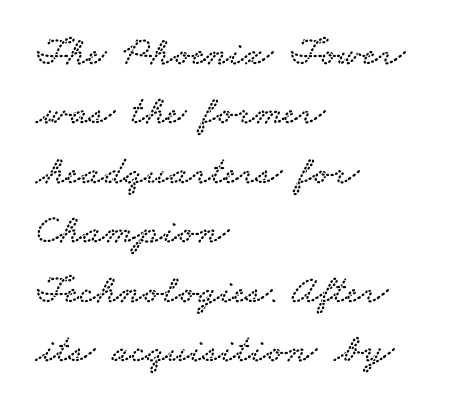
{"width": "wide", "stroke_contrast": "low", "x_height": "small", "monospaced": "no", "underline": "no", "align": "left", "line_spacing": "normal", "line_spacing_ratio": 1.45, "letter_spacing": "normal", "letter_spacing_em": 0.0, "glyph_px": 41}
